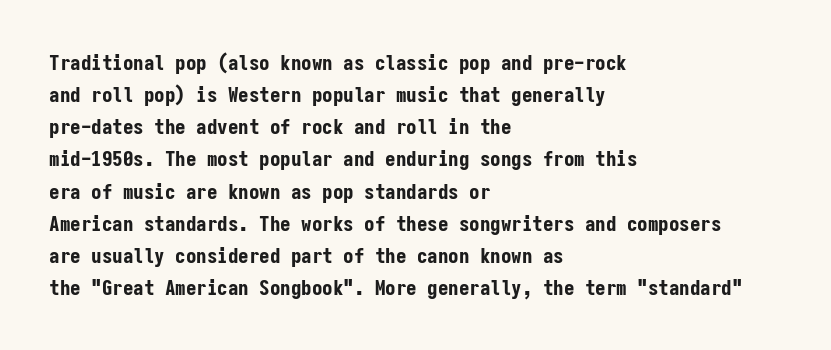
Tracking value appears to be zero — textbook default spacing. Is the type bold? Yes — the strokes are clearly thick and heavy. The block of text has a typical density, with ordinary space between rows. The rag falls on the right side of this text block. Words float on clear page, feet unadorned.
